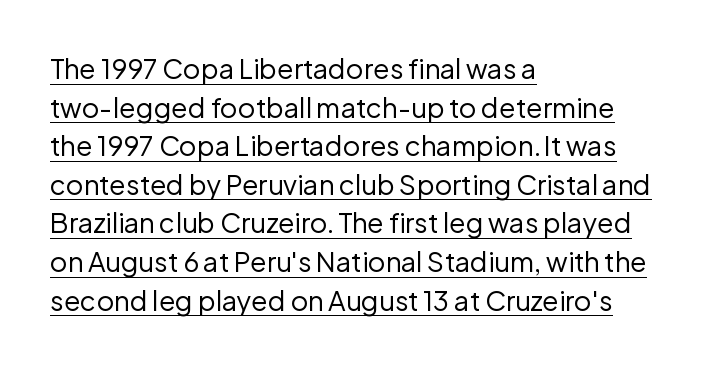
Letters have the restrained weight of plain body copy at most. What stands out about the letter spacing? Nothing — it is the standard amount. This block has exactly the height ordinary leading produces. Alignment: flush left.
